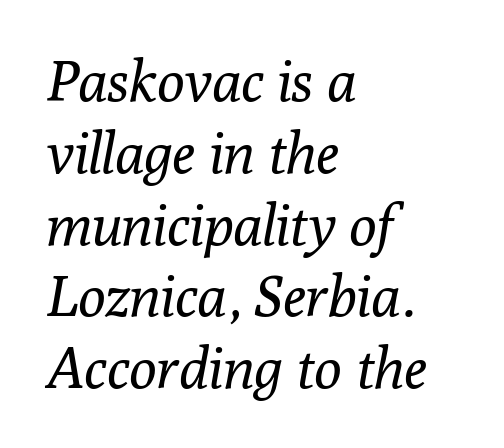
Q: Is the text bold? A: No.
Q: Is the text italic (slanted)? A: Yes, it leans right by about 10 degrees.
Q: Is the typeface a serif or a sans-serif typeface? A: Serif.
Q: Is the text underlined? A: No.
Q: How is the paragraph aligned? A: Left-aligned.
Q: Is the spacing between letters normal or unusually wide? A: Normal.
Q: Is the spacing between lines tight, normal or loose? A: Normal.
Q: Width (condensed, normal, or wide)? A: Normal.
Q: Stroke contrast? A: Low.
Q: x-height? A: Medium.
Q: Monospaced? A: No.
